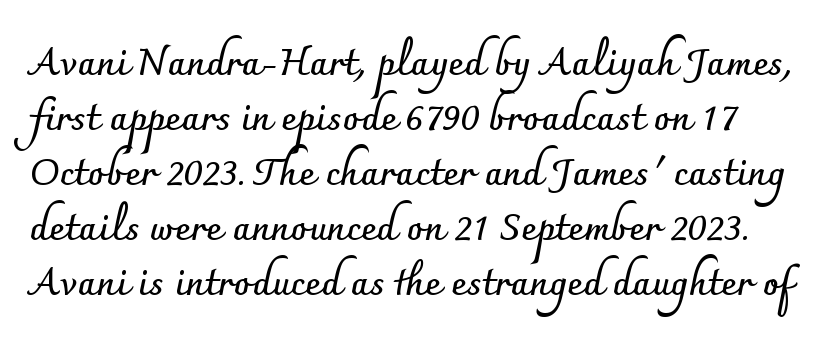
Vertical spacing — default. Between one letter and the next there's only the usual sliver of space. Does the weight exceed regular? Yes, all the way to bold. Each letter keeps its own natural width here, so spacing adapts to shape. Anything drawn beneath the words? Only blank space. Does the type have serifs? No, each stem ends abruptly.
